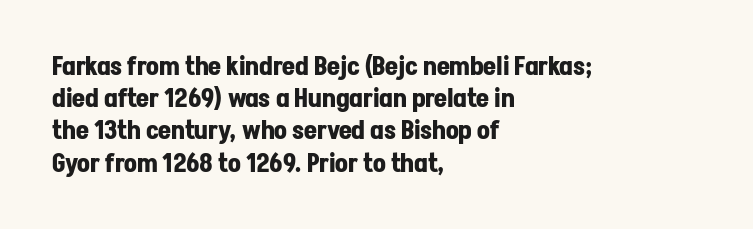
Q: Is the text bold? A: Yes.
Q: Is the text italic (slanted)? A: No, it is upright.
Q: Is the text underlined? A: No.
Q: How is the paragraph aligned? A: Left-aligned.
Q: Is the spacing between letters normal or unusually wide? A: Normal.
Q: Is the spacing between lines tight, normal or loose? A: Normal.
